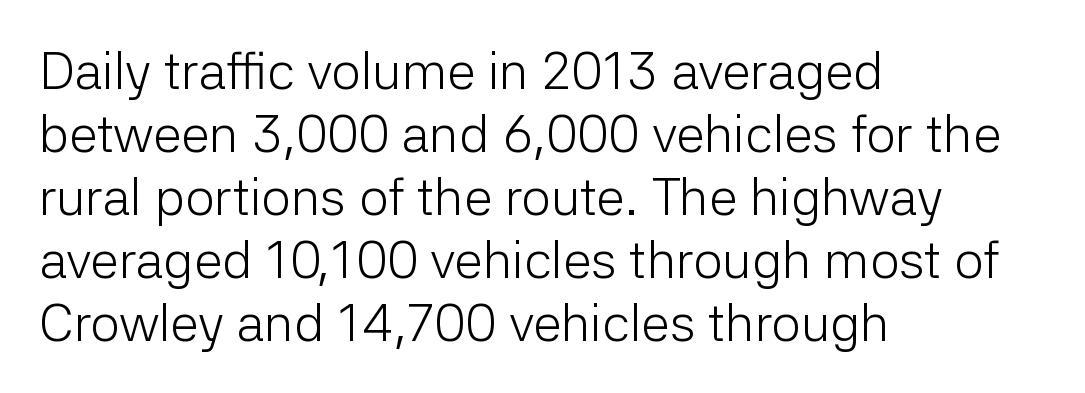
{"serif": "no", "italic": "no", "bold": "no", "weight": "light", "width": "normal", "stroke_contrast": "low", "x_height": "medium", "monospaced": "no", "underline": "no", "align": "left", "line_spacing_ratio": 1.21, "letter_spacing": "normal", "letter_spacing_em": 0.0, "glyph_px": 52}
